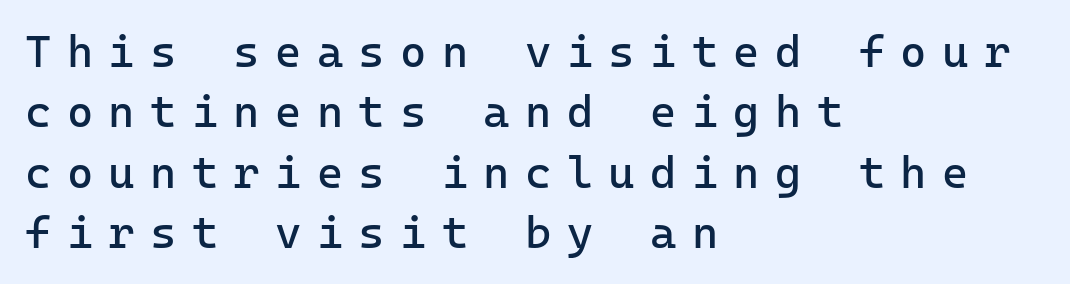
The image shows 45 px regular-weight sans-serif type, upright; set left-aligned, normal line spacing (1.34x), unusually wide letter spacing (+0.34 em), not underlined; low stroke contrast and a medium x-height.
